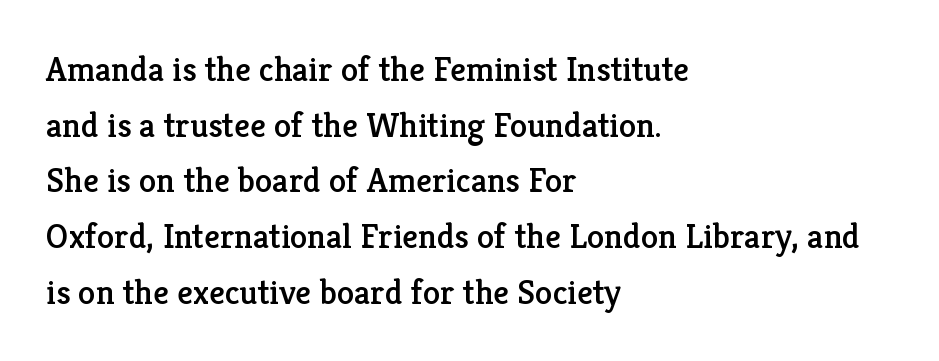
Q: Is the text italic (slanted)? A: No, it is upright.
Q: Is the typeface a serif or a sans-serif typeface? A: Serif.
Q: Is the text underlined? A: No.
Q: How is the paragraph aligned? A: Left-aligned.
Q: Is the spacing between letters normal or unusually wide? A: Normal.
Q: Is the spacing between lines tight, normal or loose? A: Normal.
Q: Width (condensed, normal, or wide)? A: Normal.
Q: Stroke contrast? A: Low.
Q: x-height? A: Medium.
Q: Monospaced? A: No.
